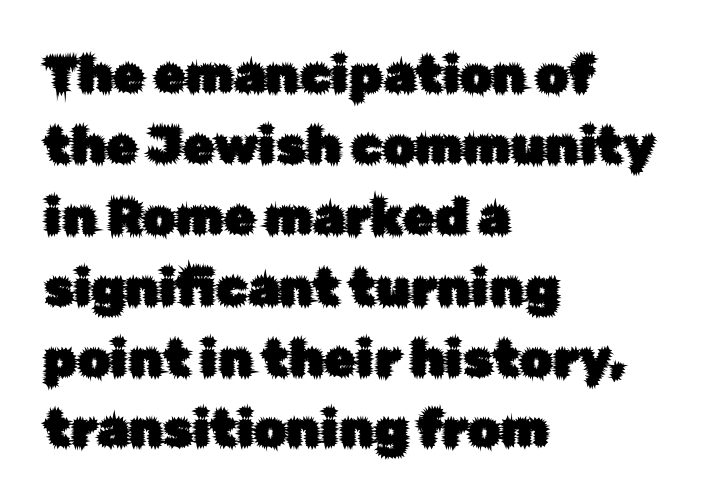
If you measured baseline to baseline, you'd find a middling distance. Alignment: flush left. Looks like regular typesetting: each glyph gets only the width it needs. The lettering holds an erect, upright posture throughout. The tracking reads as untouched default to a designer's eye.
